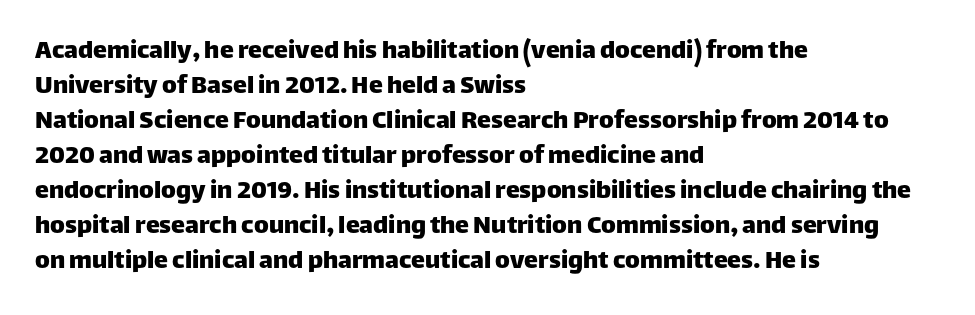
The image shows 28 px sans-serif type, upright; set left-aligned, normal line spacing (1.25x), normal letter spacing, not underlined; low stroke contrast and a large x-height.
